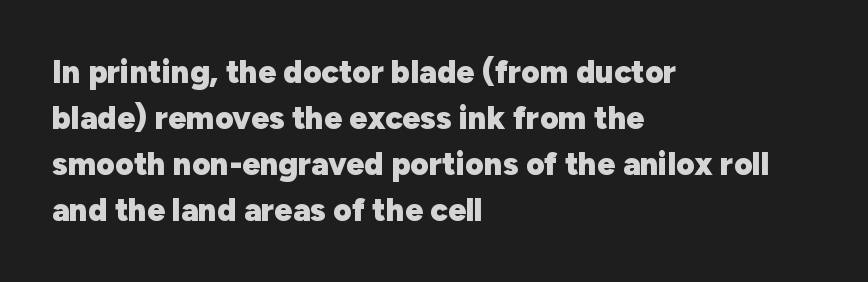
The image shows 32 px heavy sans-serif type, upright; set left-aligned, normal line spacing (1.44x), normal letter spacing, not underlined; low stroke contrast and a medium x-height.
